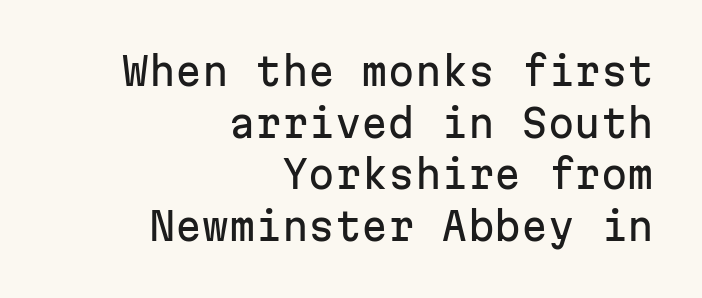
The face used here is rendered with its standard letterfit. Typographically, this falls in the sans-serif category. Nobody drew a line under any word here. The rows are spaced the way most documents space them. This sample has the even, mechanical cadence of fixed-width lettering. Tall strokes in this sample are plumb rather than angled.
